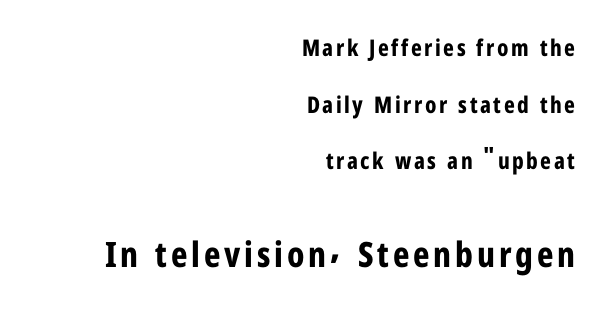
{"serif": "no", "italic": "no", "bold": "yes", "weight": "bold", "width": "condensed", "stroke_contrast": "low", "x_height": "medium", "monospaced": "no", "underline": "no", "align": "right", "line_spacing": "loose", "line_spacing_ratio": 2.46, "larger_block": "second", "size_ratio": 1.52, "glyph_px": 35}
